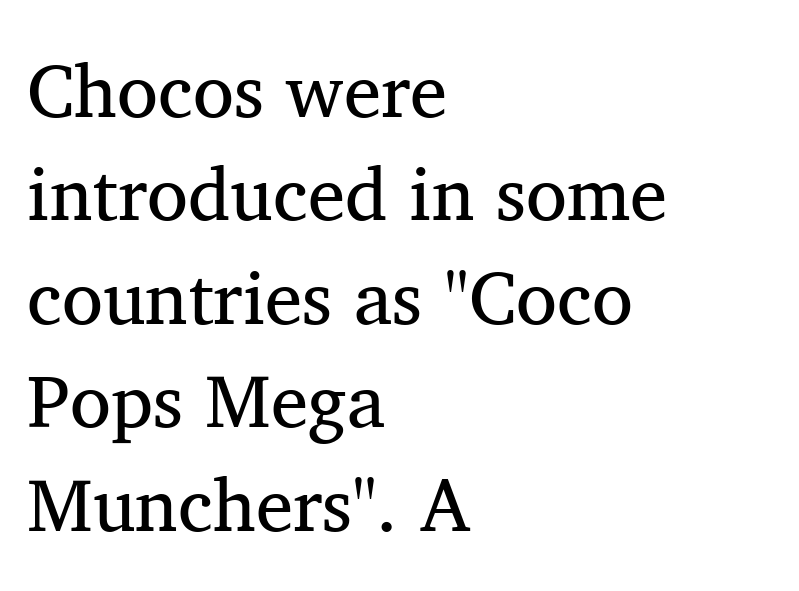
The image shows 75 px regular-weight serif type, upright; set left-aligned, normal line spacing (1.38x), normal letter spacing, not underlined; medium stroke contrast and a medium x-height.
